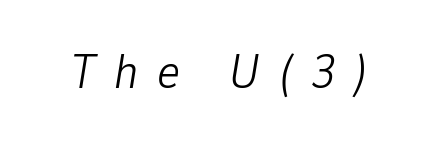
The image shows 49 px light, condensed type, italic (leaning right); set unusually wide letter spacing (+0.39 em), not underlined; low stroke contrast and a medium x-height.
